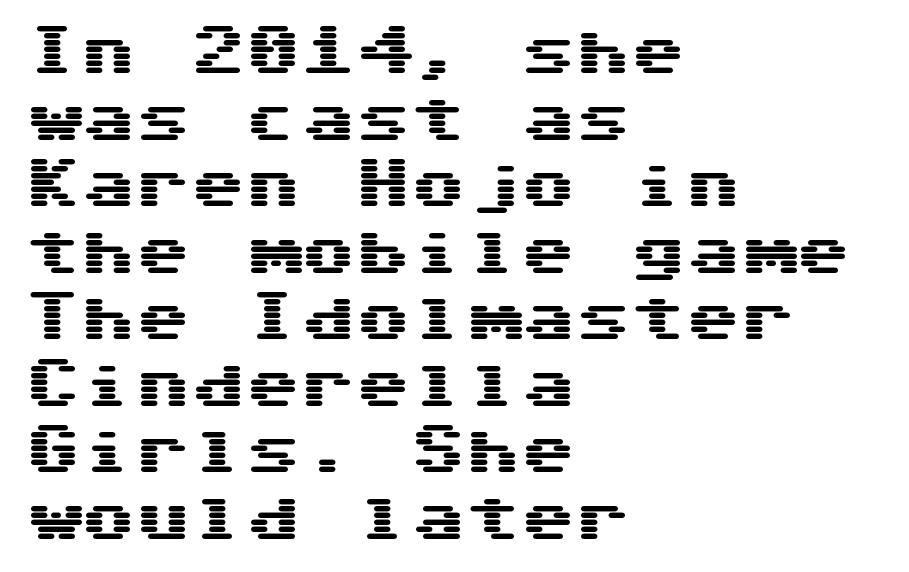
The image shows 55 px wide sans-serif type, upright, monospaced; set left-aligned, line spacing 1.21x, normal letter spacing, not underlined; medium stroke contrast and a medium x-height.
